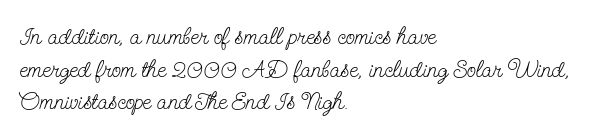
Plain, unruled lines of type. Does extra space separate the letters? No, they use regular spacing. This is not heavy type; no bold has been used. These lines sit exactly where default settings would place them. Reading down the block, your eye returns to a fixed left position each line.
